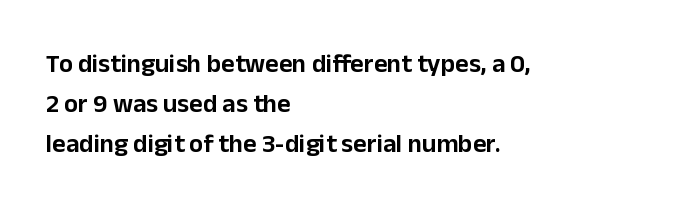
Q: Is the text italic (slanted)? A: No, it is upright.
Q: Is the text underlined? A: No.
Q: How is the paragraph aligned? A: Left-aligned.
Q: Is the spacing between letters normal or unusually wide? A: Normal.
Q: Is the spacing between lines tight, normal or loose? A: Normal.
